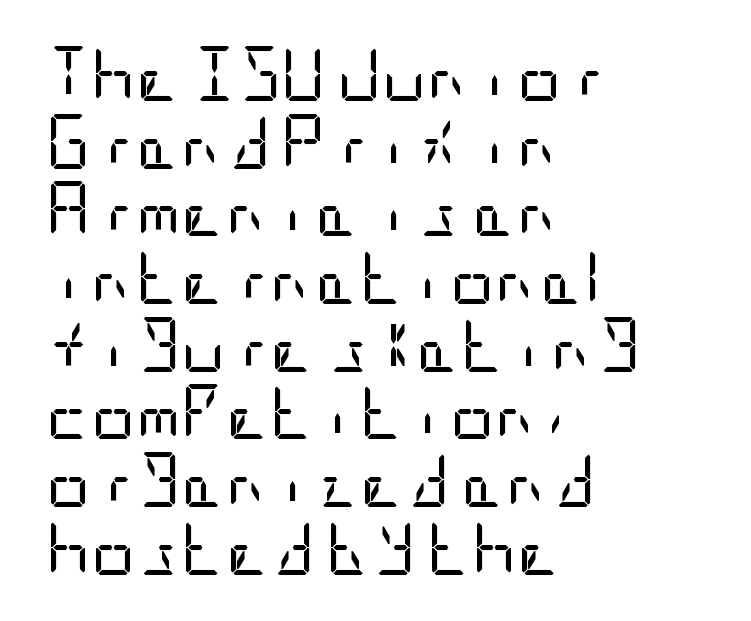
Q: Is the text bold? A: No.
Q: Is the text italic (slanted)? A: No, it is upright.
Q: Is the typeface a serif or a sans-serif typeface? A: Sans-serif.
Q: Is the text underlined? A: No.
Q: How is the paragraph aligned? A: Left-aligned.
Q: Is the spacing between letters normal or unusually wide? A: Normal.
Q: Width (condensed, normal, or wide)? A: Condensed.
Q: Stroke contrast? A: Low.
Q: x-height? A: Large.
